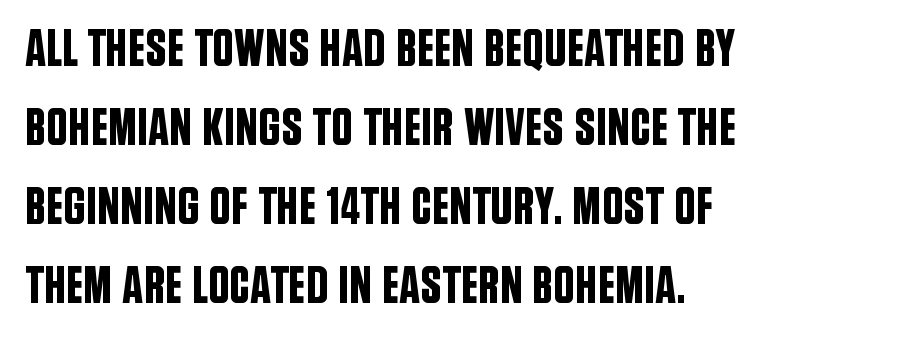
The image shows 53 px condensed sans-serif type, upright; set left-aligned, normal line spacing (1.49x), normal letter spacing, not underlined; low stroke contrast and a large x-height.
